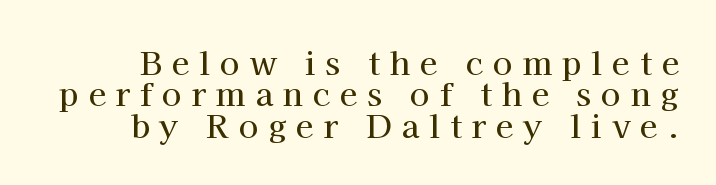
{"serif": "yes", "italic": "no", "width": "normal", "stroke_contrast": "high", "x_height": "medium", "monospaced": "no", "underline": "no", "line_spacing": "tight", "line_spacing_ratio": 0.98, "letter_spacing": "wide", "letter_spacing_em": 0.31, "glyph_px": 32}
